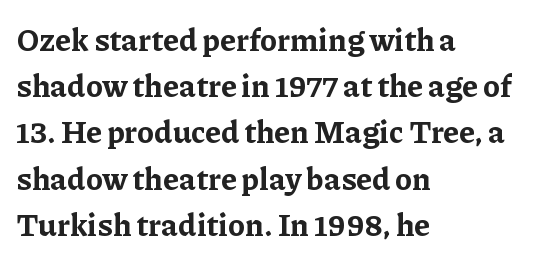
The image shows 31 px bold serif type, upright; set left-aligned, normal line spacing (1.49x), normal letter spacing, not underlined; low stroke contrast and a medium x-height.
